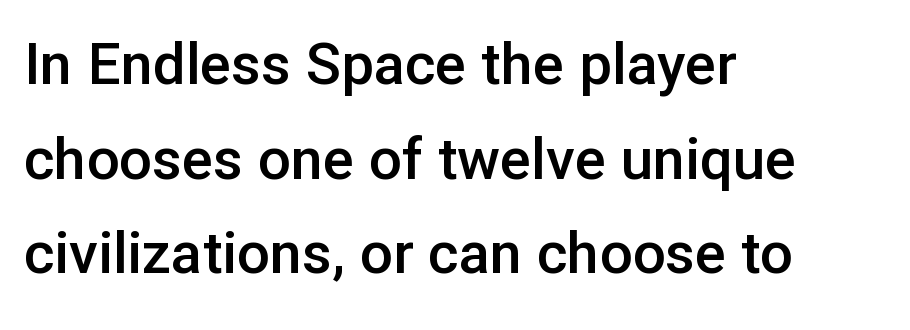
A bare baseline throughout the passage. The horizontal fit of the characters is conventional and even. A sans-serif font was chosen for this passage. Horizontally, the lines are justified to the leading edge only. The passage shown stacks its lines at a standard gap. The rendering uses natural spacing where letterforms have individual widths.
